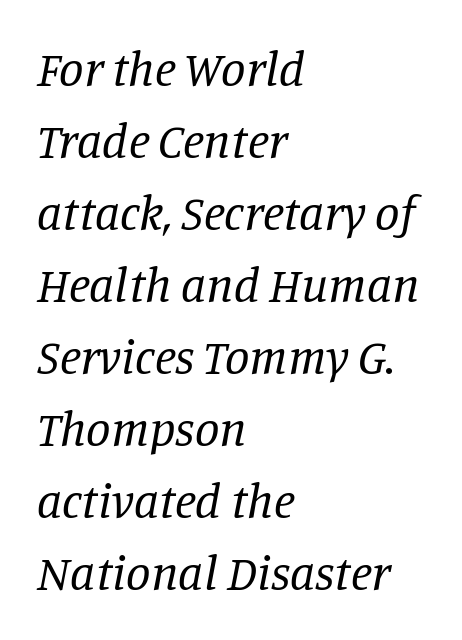
The image shows 49 px regular-weight serif type, italic (leaning right); set left-aligned, normal line spacing (1.47x), normal letter spacing, not underlined; low stroke contrast and a large x-height.
